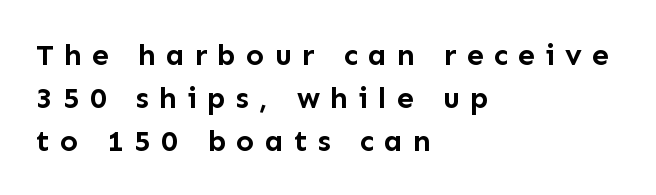
The image shows 30 px semibold sans-serif type, upright; set left-aligned, normal line spacing (1.43x), unusually wide letter spacing (+0.34 em), not underlined; low stroke contrast and a medium x-height.
